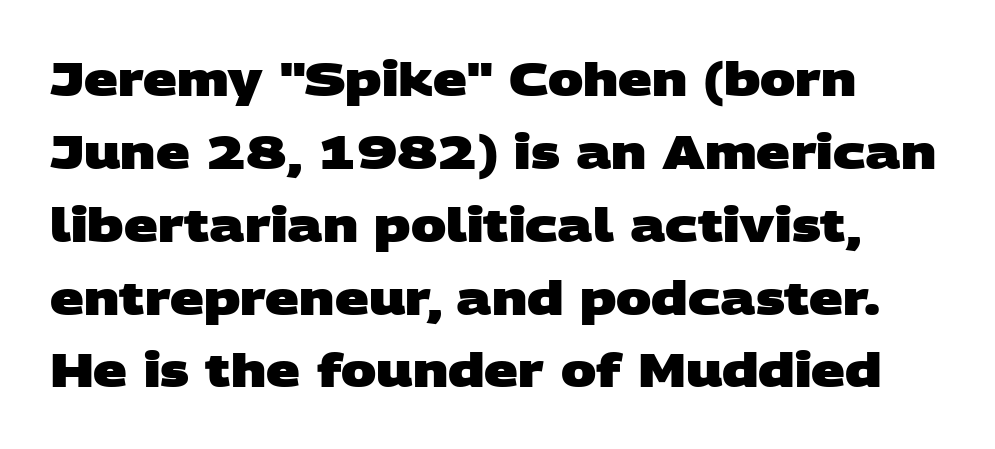
Observe the ordinary spacing: letters are neighbours, not strangers. A full-strength bold gives these letters their thick strokes. No word sits above an underline. The font family rendered here belongs to the sans-serif group.
